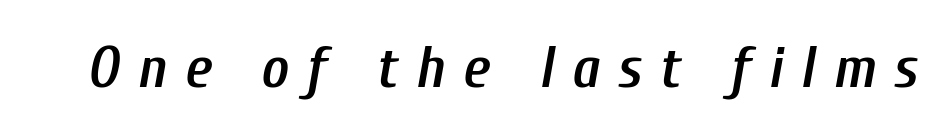
The image shows 59 px semibold, condensed type, italic (leaning right); set unusually wide letter spacing (+0.3 em), not underlined; low stroke contrast and a medium x-height.
